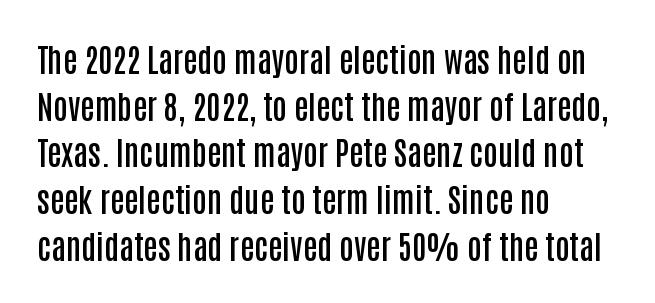
The image shows 32 px semibold, condensed sans-serif type, upright; set left-aligned, normal line spacing (1.46x), normal letter spacing, not underlined; low stroke contrast and a large x-height.
